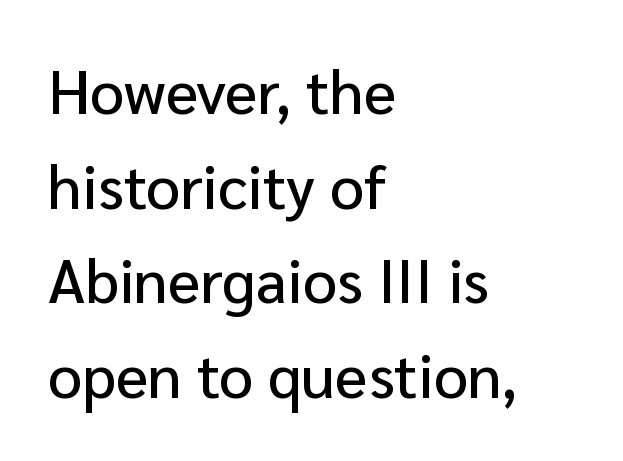
The image shows 61 px sans-serif type, upright; set left-aligned, normal line spacing (1.55x), normal letter spacing, not underlined; low stroke contrast and a medium x-height.
